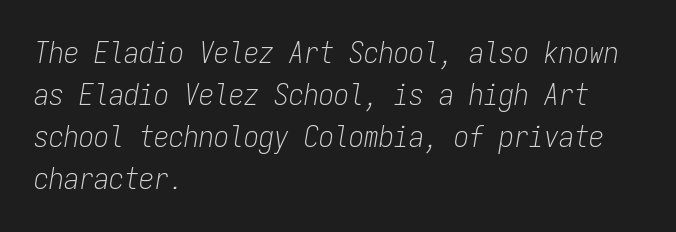
Q: Is the text bold? A: No.
Q: Is the text italic (slanted)? A: Yes, it leans right by about 9 degrees.
Q: Is the text underlined? A: No.
Q: How is the paragraph aligned? A: Left-aligned.
Q: Is the spacing between letters normal or unusually wide? A: Normal.
Q: Is the spacing between lines tight, normal or loose? A: Normal.
Q: Width (condensed, normal, or wide)? A: Condensed.
Q: Stroke contrast? A: Low.
Q: x-height? A: Medium.
Q: Monospaced? A: Yes.
